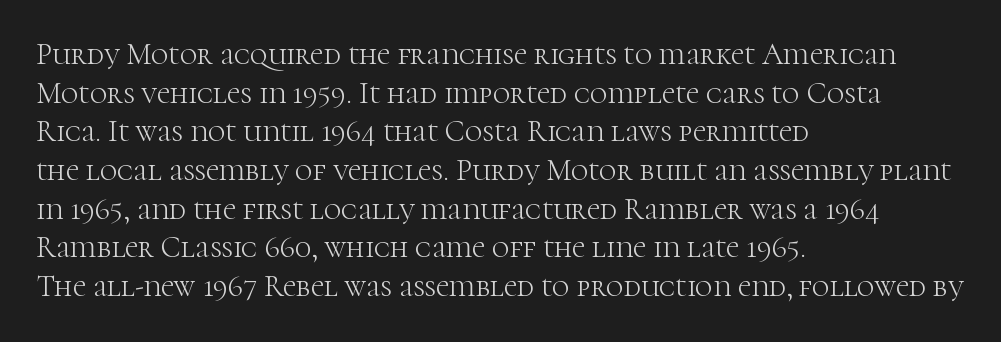
{"serif": "yes", "italic": "no", "bold": "no", "weight": "light", "width": "normal", "stroke_contrast": "high", "x_height": "medium", "monospaced": "no", "underline": "no", "align": "left", "line_spacing": "normal", "line_spacing_ratio": 1.29, "letter_spacing": "normal", "letter_spacing_em": 0.0, "glyph_px": 30}
